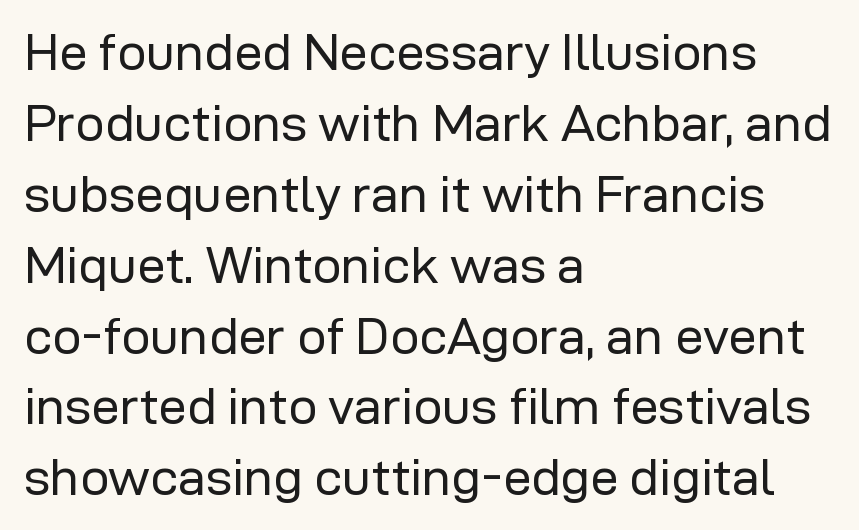
This rendering uses left alignment, leaving the right contour irregular. Ordinary non-slanted type is in use. This sample has the flowing, uneven cadence of proportional lettering. The glyphs in this specimen are sans serif. The cut favours lightness, reaching ordinary text weight at its darkest. The space beneath each line is pristine and unruled.
